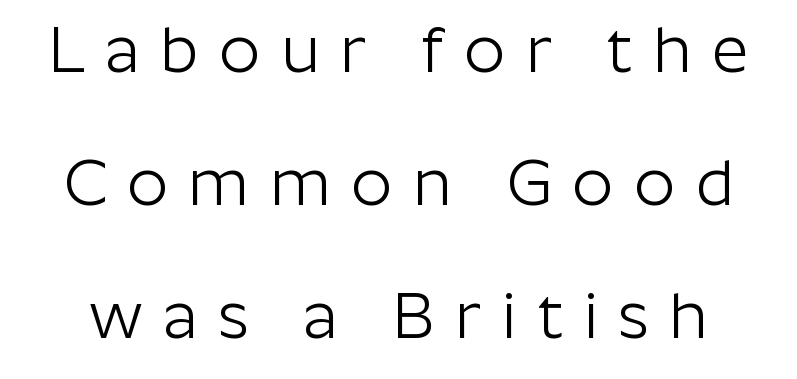
Q: Is the text bold? A: No.
Q: Is the text italic (slanted)? A: No, it is upright.
Q: Is the typeface a serif or a sans-serif typeface? A: Sans-serif.
Q: Is the text underlined? A: No.
Q: Is the spacing between letters normal or unusually wide? A: Unusually wide.
Q: Is the spacing between lines tight, normal or loose? A: Loose.
Q: Width (condensed, normal, or wide)? A: Normal.
Q: Stroke contrast? A: Low.
Q: x-height? A: Medium.
Q: Monospaced? A: No.
